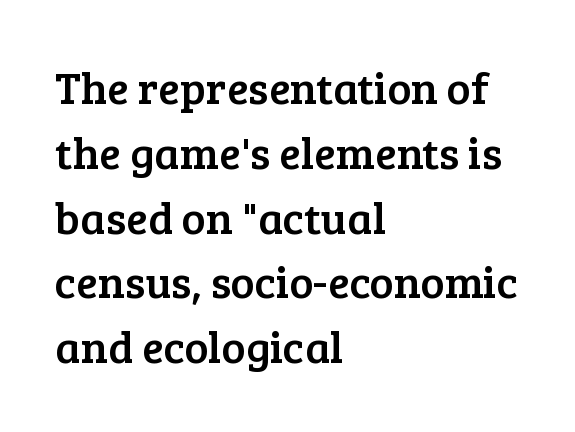
Spacing verdict: proportional, widths tailored to each character. Each letter's strokes conclude with small projecting serifs. Nope, not italic — everything's standing straight. Which margin do the lines hug? The left one — the right edge is uneven. Inter-character spacing is left at the font's built-in metrics. The passage shown is not underscored anywhere.
